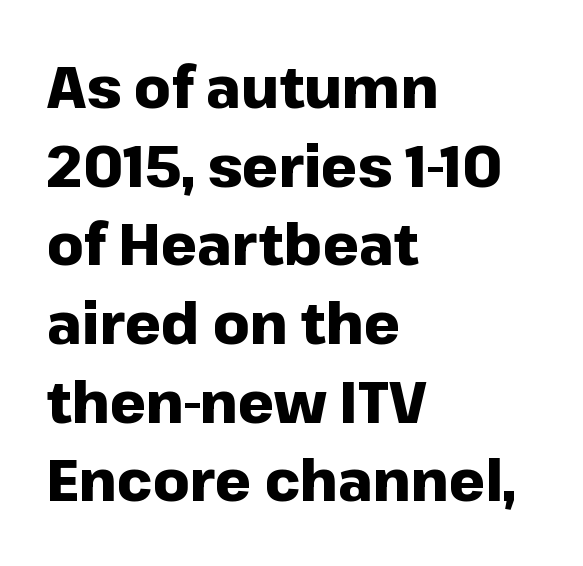
Does the lettering tilt? It doesn't — this is upright. In CSS terms this would be text-align: left. Has an underline been added? It has not. Is the letter spacing exaggerated? No — it looks like the ordinary default.
